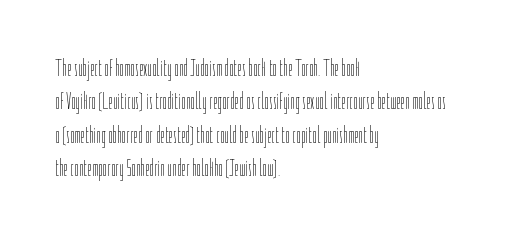
How would I describe the line gaps? Plain and ordinary. Just letters on the line, the space beneath them empty. Alignment: flush left. In terms of posture, this sample is upright.
